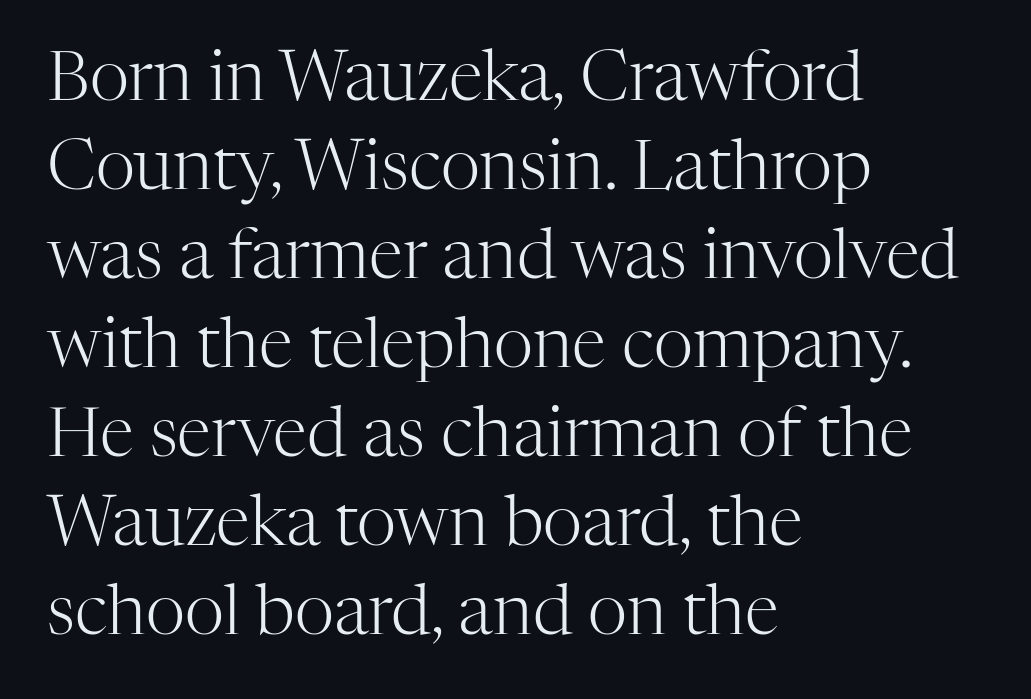
Q: Is the text bold? A: No.
Q: Is the text italic (slanted)? A: No, it is upright.
Q: Is the typeface a serif or a sans-serif typeface? A: Serif.
Q: Is the text underlined? A: No.
Q: How is the paragraph aligned? A: Left-aligned.
Q: Is the spacing between letters normal or unusually wide? A: Normal.
Q: Is the spacing between lines tight, normal or loose? A: Normal.
Q: Width (condensed, normal, or wide)? A: Normal.
Q: Stroke contrast? A: High.
Q: x-height? A: Medium.
Q: Monospaced? A: No.
